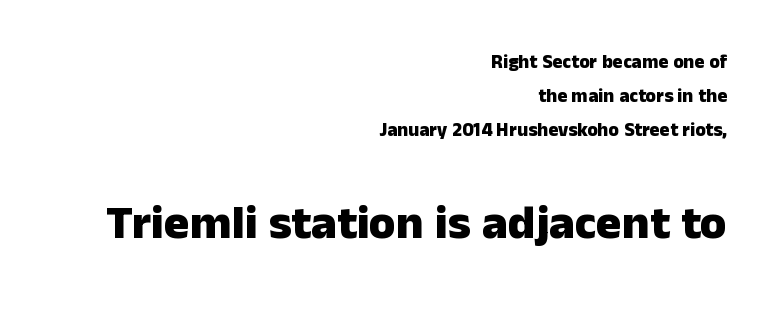
{"serif": "no", "italic": "no", "bold": "yes", "weight": "heavy", "width": "normal", "stroke_contrast": "low", "x_height": "medium", "monospaced": "no", "underline": "no", "align": "right", "line_spacing_ratio": 1.8, "letter_spacing": "normal", "letter_spacing_em": 0.0, "larger_block": "second", "size_ratio": 2.53, "glyph_px": 48}
